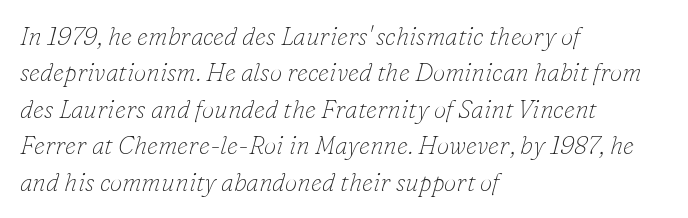
The image shows 25 px text type, italic (leaning right); set left-aligned, normal line spacing (1.46x), normal letter spacing, not underlined.
